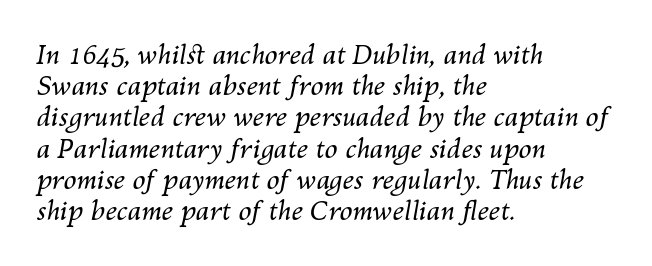
Q: Is the text bold? A: No.
Q: Is the text italic (slanted)? A: Yes, it leans right by about 10 degrees.
Q: Is the text underlined? A: No.
Q: How is the paragraph aligned? A: Left-aligned.
Q: Is the spacing between letters normal or unusually wide? A: Normal.
